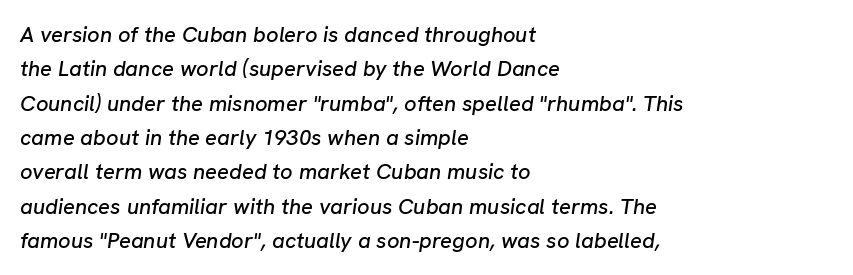
The image shows 22 px text type, italic (leaning right); set left-aligned, normal line spacing (1.56x), normal letter spacing, not underlined.
